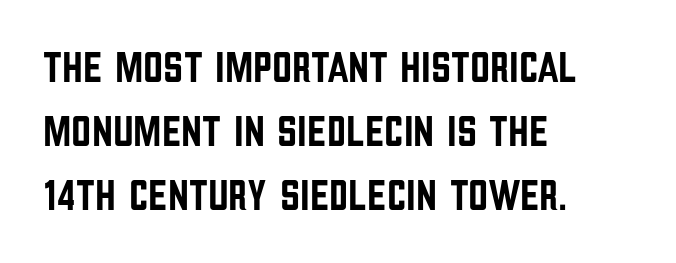
Q: Is the text italic (slanted)? A: No, it is upright.
Q: Is the typeface a serif or a sans-serif typeface? A: Sans-serif.
Q: Is the text underlined? A: No.
Q: How is the paragraph aligned? A: Left-aligned.
Q: Is the spacing between letters normal or unusually wide? A: Normal.
Q: Is the spacing between lines tight, normal or loose? A: Normal.
Q: Width (condensed, normal, or wide)? A: Condensed.
Q: Stroke contrast? A: Low.
Q: x-height? A: Large.
Q: Monospaced? A: No.
